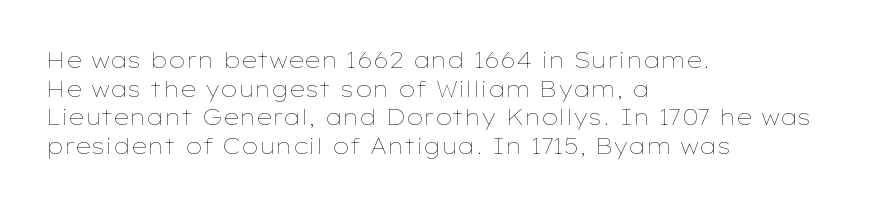
The image shows 22 px text type, upright; set left-aligned, normal line spacing (1.3x), normal letter spacing, not underlined.
